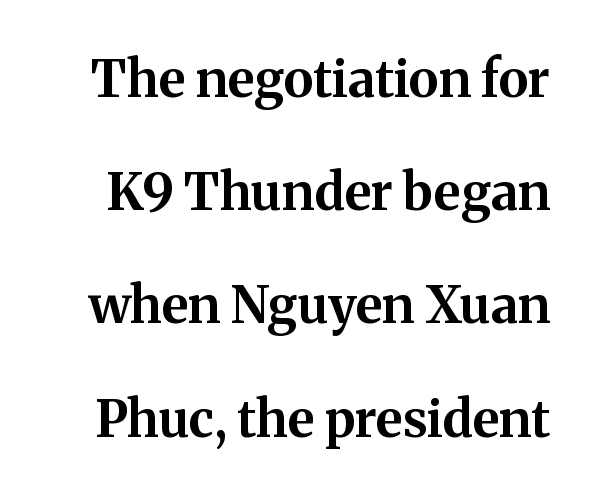
{"serif": "yes", "italic": "no", "bold": "yes", "weight": "bold", "width": "normal", "stroke_contrast": "medium", "x_height": "medium", "monospaced": "no", "underline": "no", "line_spacing": "loose", "line_spacing_ratio": 2.22, "letter_spacing": "normal", "letter_spacing_em": 0.0, "glyph_px": 51}
